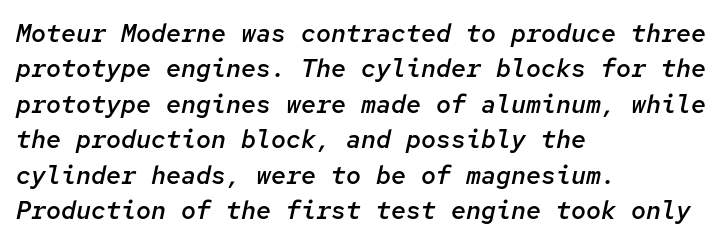
Q: Is the text bold? A: Semi-bold.
Q: Is the text italic (slanted)? A: Yes, it leans right by about 12 degrees.
Q: Is the text underlined? A: No.
Q: How is the paragraph aligned? A: Left-aligned.
Q: Is the spacing between letters normal or unusually wide? A: Normal.
Q: Is the spacing between lines tight, normal or loose? A: Normal.
